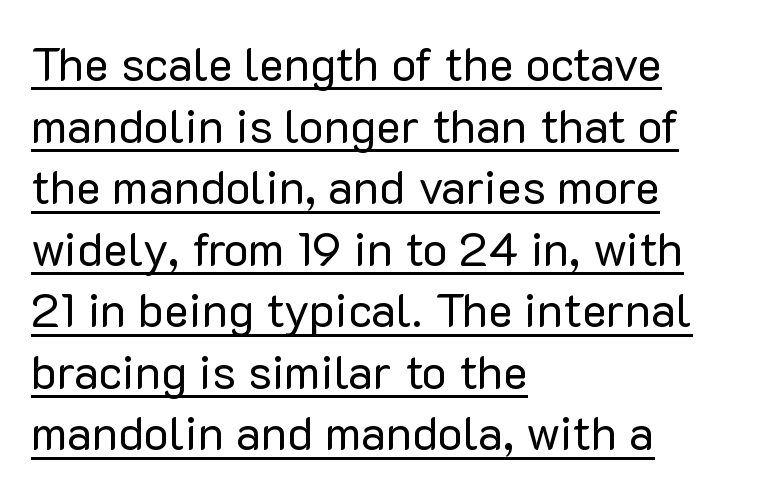
{"serif": "no", "italic": "no", "bold": "no", "weight": "regular", "width": "normal", "stroke_contrast": "low", "x_height": "medium", "monospaced": "no", "underline": "yes", "align": "left", "line_spacing": "normal", "line_spacing_ratio": 1.31, "letter_spacing": "normal", "letter_spacing_em": 0.0, "glyph_px": 47}
